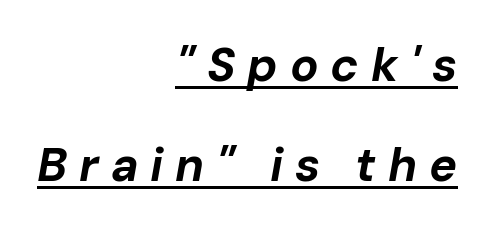
The image shows 47 px bold type, italic (leaning right); set right-aligned, loose line spacing (2.13x), unusually wide letter spacing (+0.25 em), underlined; low stroke contrast and a medium x-height.
